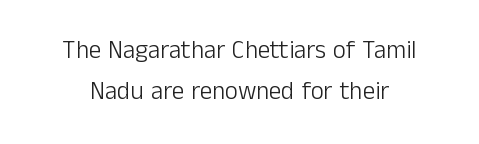
Q: Is the text bold? A: No.
Q: Is the text italic (slanted)? A: No, it is upright.
Q: Is the text underlined? A: No.
Q: Is the spacing between letters normal or unusually wide? A: Normal.
Q: Is the spacing between lines tight, normal or loose? A: Normal.
